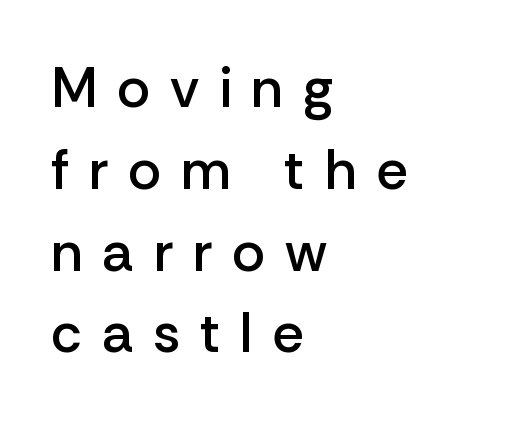
The image shows 56 px semibold sans-serif type, upright; set left-aligned, normal line spacing (1.46x), unusually wide letter spacing (+0.35 em), not underlined; low stroke contrast and a medium x-height.
